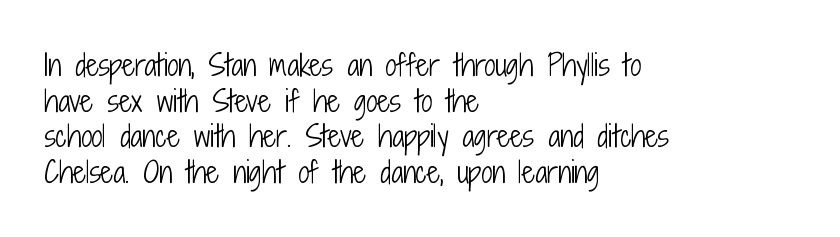
{"serif": "no", "italic": "no", "bold": "no", "weight": "light", "width": "condensed", "stroke_contrast": "low", "x_height": "medium", "monospaced": "no", "underline": "no", "align": "left", "line_spacing": "normal", "line_spacing_ratio": 1.27, "letter_spacing": "normal", "letter_spacing_em": 0.0, "glyph_px": 28}
